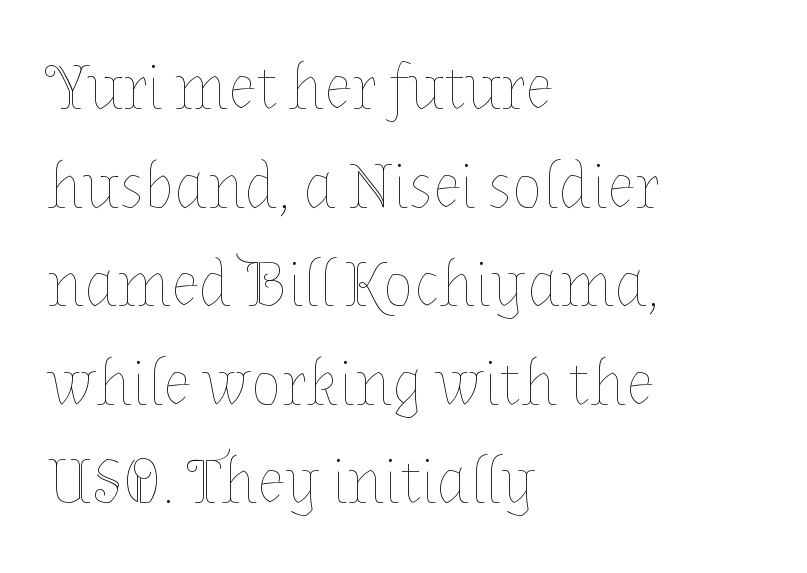
Q: Is the text bold? A: No.
Q: Is the text italic (slanted)? A: No, it is upright.
Q: Is the text underlined? A: No.
Q: How is the paragraph aligned? A: Left-aligned.
Q: Is the spacing between letters normal or unusually wide? A: Normal.
Q: Is the spacing between lines tight, normal or loose? A: Normal.
Q: Width (condensed, normal, or wide)? A: Normal.
Q: Stroke contrast? A: Low.
Q: x-height? A: Medium.
Q: Monospaced? A: No.
